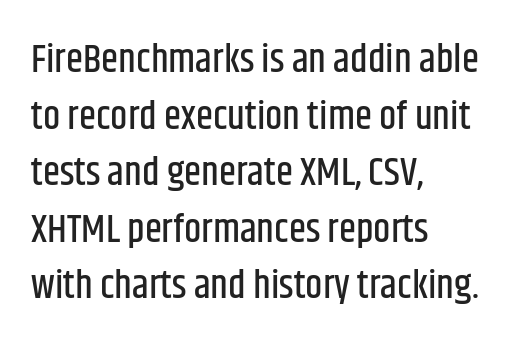
Style check: upright. The line-height multiplier appears to be the usual default. This sample uses plain, unmodified letter spacing. All the whitespace from short lines collects on the right. This sample has the flowing, uneven cadence of proportional lettering.
